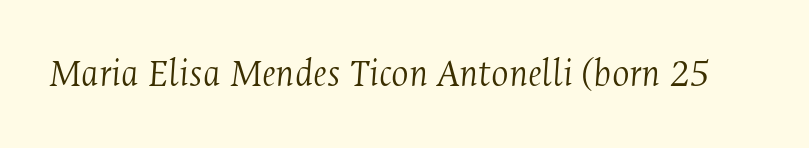
The image shows 41 px light, condensed serif type, italic (leaning right); set normal letter spacing, not underlined; medium stroke contrast and a medium x-height.
